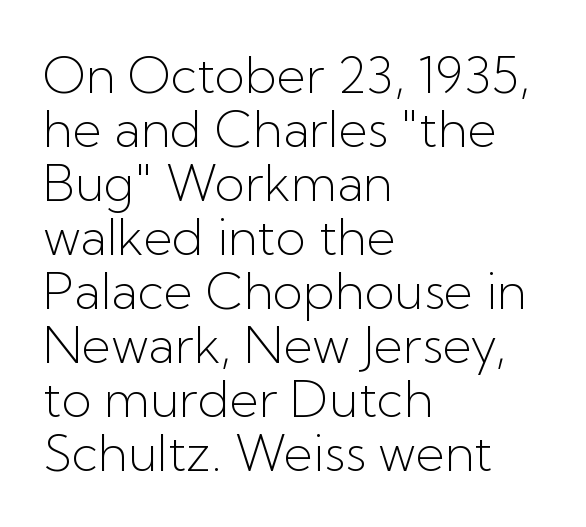
The line texture is even and compact thanks to regular tracking. A bare baseline throughout the passage. Ascenders rise straight up at ninety degrees. Is this a sans? Yes — the strokes have no serifs.
